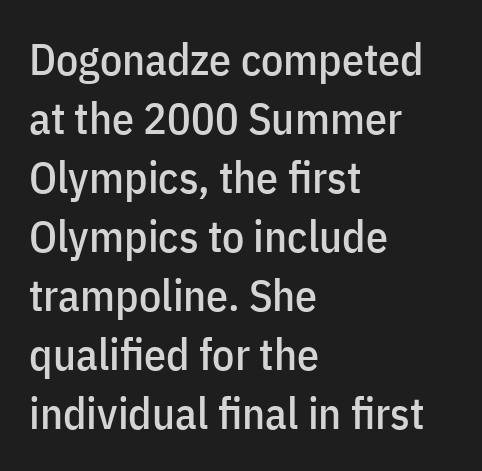
Q: Is the text italic (slanted)? A: No, it is upright.
Q: Is the typeface a serif or a sans-serif typeface? A: Sans-serif.
Q: Is the text underlined? A: No.
Q: How is the paragraph aligned? A: Left-aligned.
Q: Is the spacing between letters normal or unusually wide? A: Normal.
Q: Is the spacing between lines tight, normal or loose? A: Normal.
Q: Width (condensed, normal, or wide)? A: Condensed.
Q: Stroke contrast? A: Low.
Q: x-height? A: Medium.
Q: Monospaced? A: No.
